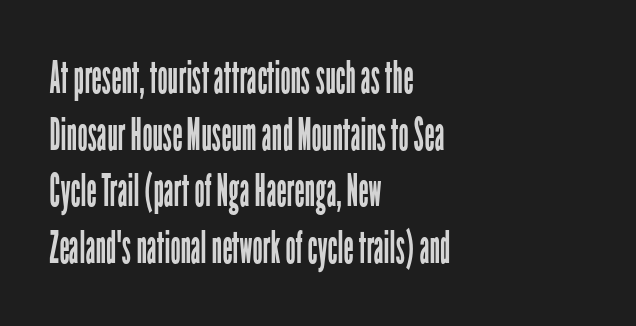
Q: Is the text bold? A: No.
Q: Is the text italic (slanted)? A: No, it is upright.
Q: Is the typeface a serif or a sans-serif typeface? A: Sans-serif.
Q: Is the text underlined? A: No.
Q: How is the paragraph aligned? A: Left-aligned.
Q: Is the spacing between letters normal or unusually wide? A: Normal.
Q: Is the spacing between lines tight, normal or loose? A: Normal.
Q: Width (condensed, normal, or wide)? A: Condensed.
Q: Stroke contrast? A: Low.
Q: x-height? A: Medium.
Q: Monospaced? A: No.
